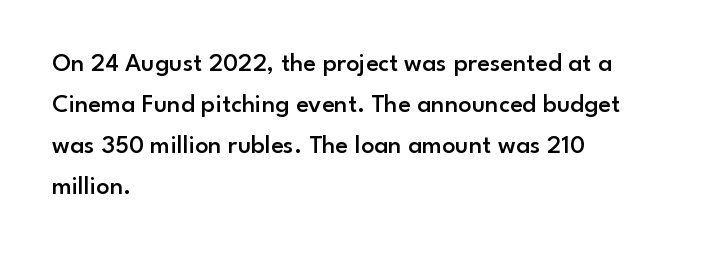
Q: Is the text bold? A: Semi-bold.
Q: Is the text italic (slanted)? A: No, it is upright.
Q: Is the text underlined? A: No.
Q: How is the paragraph aligned? A: Left-aligned.
Q: Is the spacing between letters normal or unusually wide? A: Normal.
Q: Is the spacing between lines tight, normal or loose? A: Normal.
